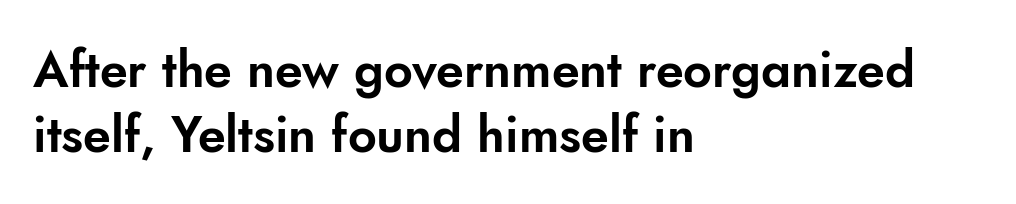
Upright lettering throughout. Observe the ordinary spacing: letters are neighbours, not strangers. If you drew a ruler down the left edge, every line would touch it. Note the varied advance widths — an 'i' is clearly narrower than an 'm'. The designer went with a sans here, leaving each stem footless. This sample keeps an unexceptional amount of space between lines.
